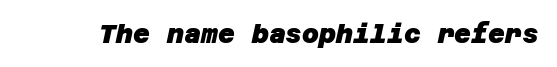
The image shows 26 px bold type; set normal letter spacing, not underlined.
